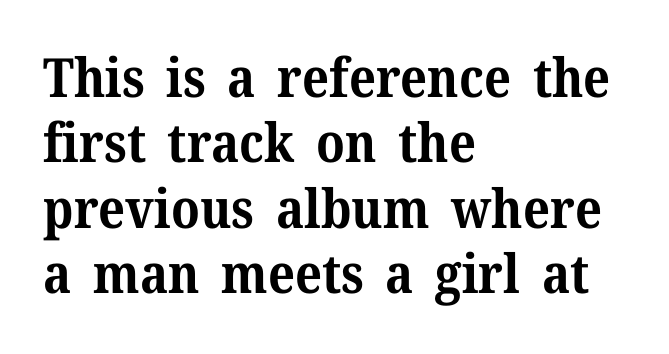
Check under the words: just untouched page. The specimen reads as upright at a glance. Does the type have serifs? Yes, each stem ends in a small foot. Every letter is thick-stroked: bold, no question.
